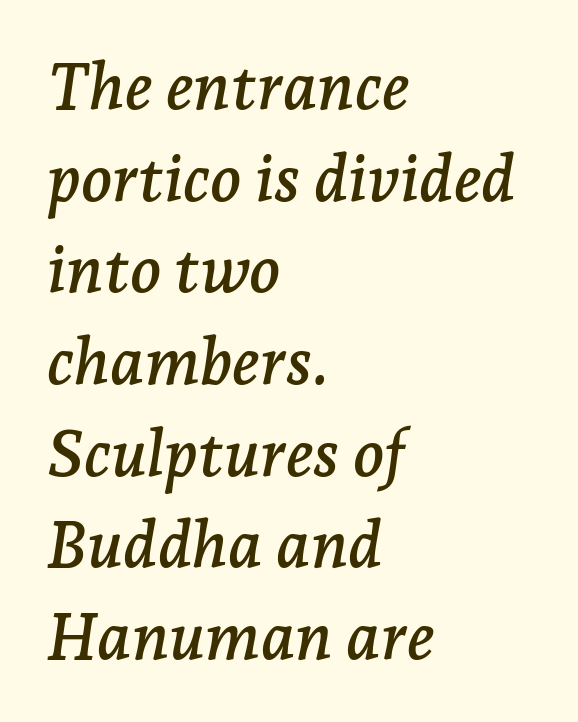
The image shows 65 px serif type, italic (leaning right); set left-aligned, normal line spacing (1.41x), normal letter spacing, not underlined; low stroke contrast and a medium x-height.
